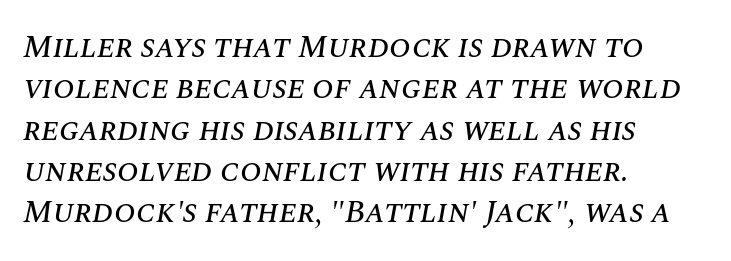
The image shows 32 px text type, italic (leaning right); set left-aligned, normal line spacing (1.29x), normal letter spacing, not underlined; medium stroke contrast and a large x-height.
